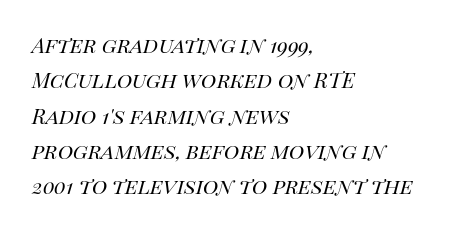
Q: Is the text bold? A: No.
Q: Is the text italic (slanted)? A: Yes, it leans right by about 14 degrees.
Q: Is the text underlined? A: No.
Q: How is the paragraph aligned? A: Left-aligned.
Q: Is the spacing between letters normal or unusually wide? A: Normal.
Q: Is the spacing between lines tight, normal or loose? A: Normal.
